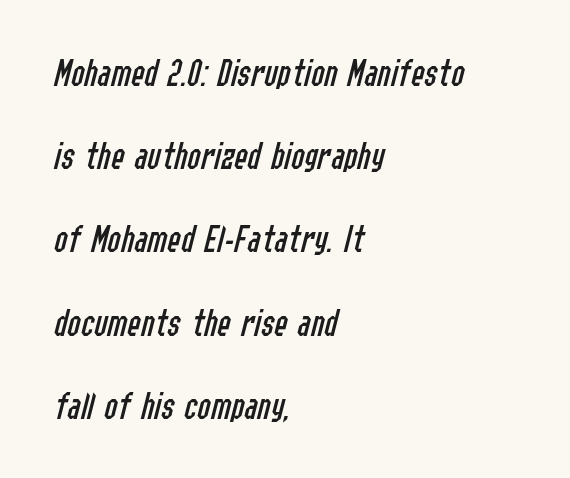
The image shows 40 px regular-weight, condensed type, italic (leaning right); set left-aligned, loose line spacing (2.08x), normal letter spacing, not underlined; low stroke contrast and a medium x-height.
